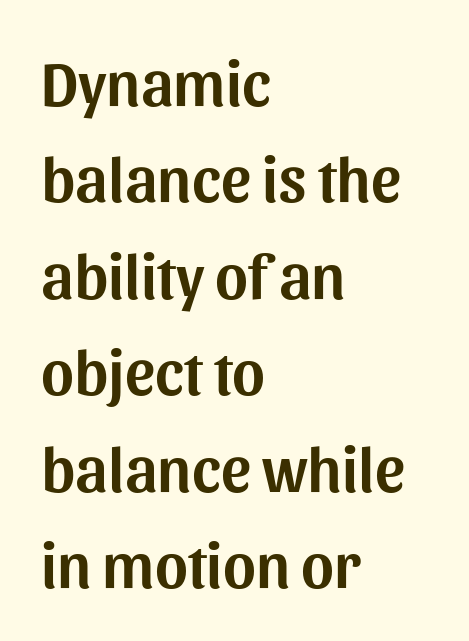
The image shows 63 px sans-serif type, upright; set left-aligned, normal line spacing (1.53x), normal letter spacing, not underlined; medium stroke contrast and a medium x-height.
